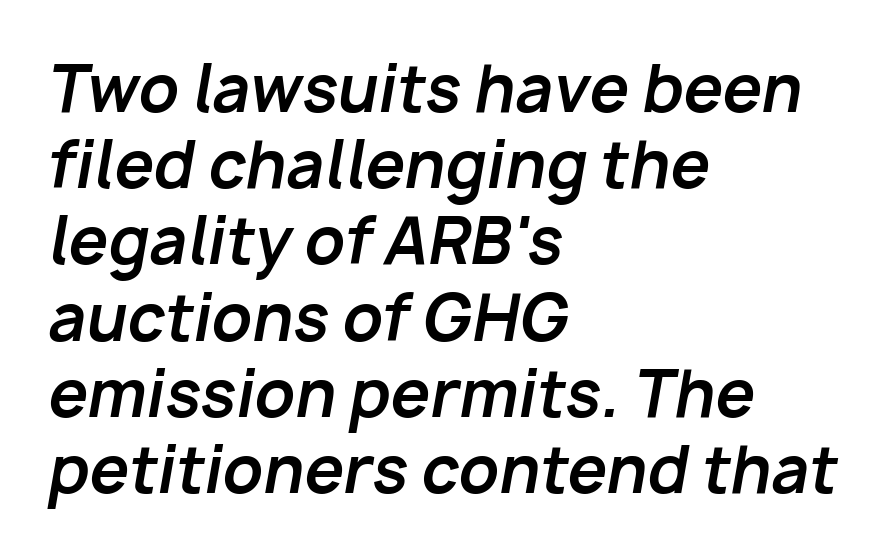
The image shows 63 px bold type, italic (leaning right); set left-aligned, line spacing 1.21x, normal letter spacing, not underlined; low stroke contrast and a medium x-height.
